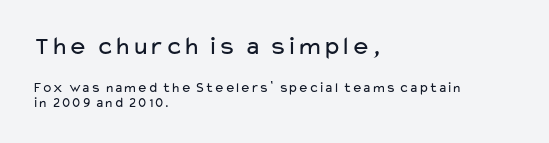
Q: Is the text bold? A: No.
Q: Is the text italic (slanted)? A: No, it is upright.
Q: Is the text underlined? A: No.
Q: How is the paragraph aligned? A: Left-aligned.
Q: Is the spacing between letters normal or unusually wide? A: Normal.
Q: Is the spacing between lines tight, normal or loose? A: Tight.
Q: Which block of text is set in a larger size, the first (top) or the second (bottom)? A: The first (top) one.
